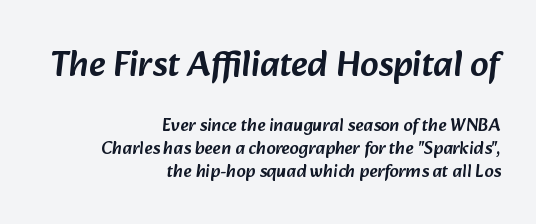
Q: Is the typeface a serif or a sans-serif typeface? A: Sans-serif.
Q: Is the text underlined? A: No.
Q: How is the paragraph aligned? A: Right-aligned.
Q: Is the spacing between letters normal or unusually wide? A: Normal.
Q: Is the spacing between lines tight, normal or loose? A: Normal.
Q: Which block of text is set in a larger size, the first (top) or the second (bottom)? A: The first (top) one.
Q: Width (condensed, normal, or wide)? A: Normal.
Q: Stroke contrast? A: Low.
Q: x-height? A: Medium.
Q: Monospaced? A: No.
